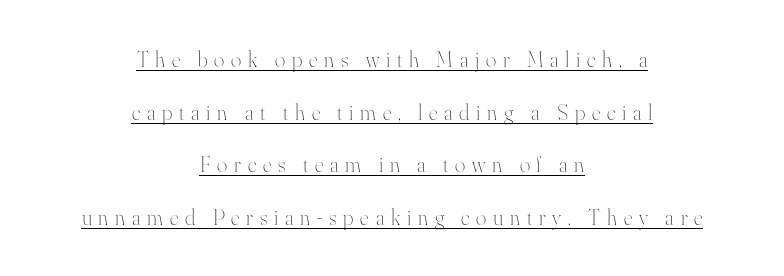
Q: Is the text bold? A: No.
Q: Is the text italic (slanted)? A: No, it is upright.
Q: Is the text underlined? A: Yes.
Q: How is the paragraph aligned? A: Centered.
Q: Is the spacing between letters normal or unusually wide? A: Unusually wide.
Q: Is the spacing between lines tight, normal or loose? A: Loose.
